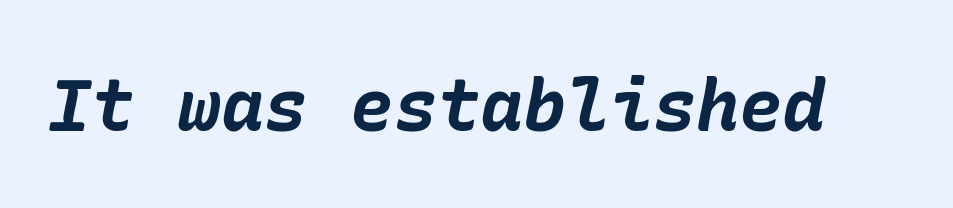
Has an underline been added? It has not. Inter-character spacing is left at the font's built-in metrics. The rendering uses a bold face; every stroke is thick and dark. The rendering applies a slant to the glyphs.
